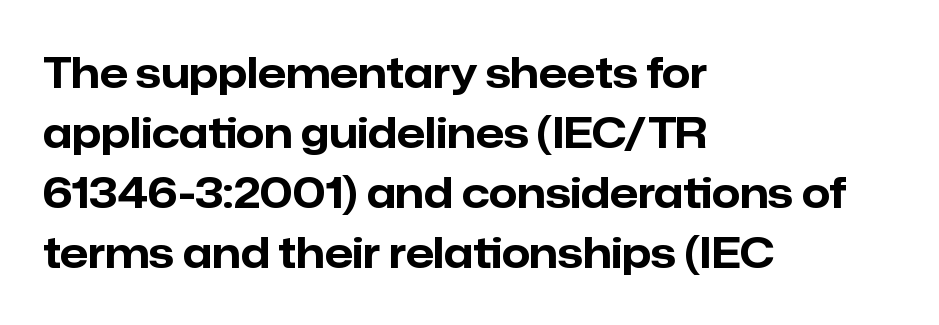
The image shows 41 px bold sans-serif type, upright; set left-aligned, normal line spacing (1.46x), normal letter spacing, not underlined; low stroke contrast and a medium x-height.
